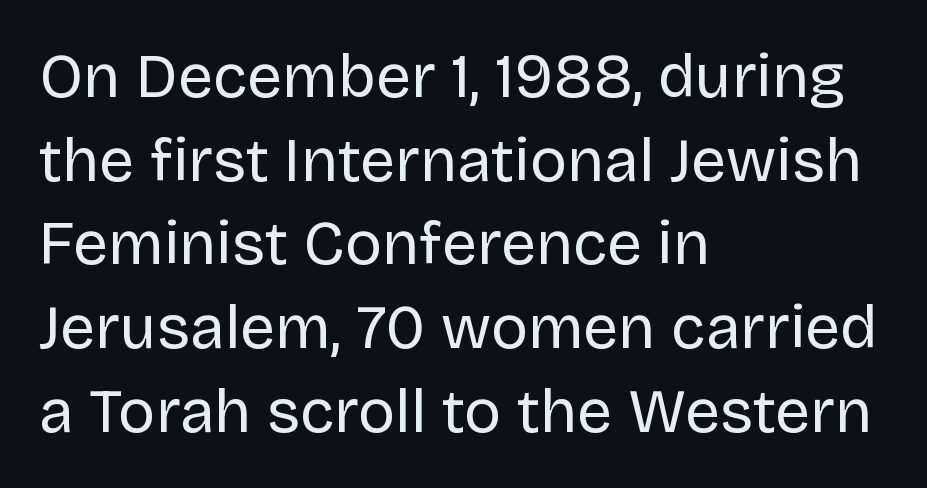
The image shows 62 px regular-weight sans-serif type, upright; set left-aligned, normal line spacing (1.35x), normal letter spacing, not underlined; low stroke contrast and a large x-height.
